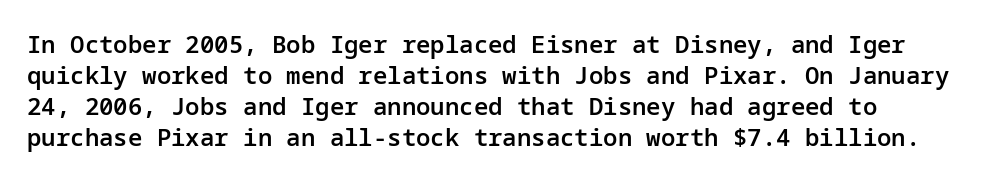
Q: Is the text bold? A: Semi-bold.
Q: Is the text italic (slanted)? A: No, it is upright.
Q: Is the text underlined? A: No.
Q: How is the paragraph aligned? A: Left-aligned.
Q: Is the spacing between letters normal or unusually wide? A: Normal.
Q: Is the spacing between lines tight, normal or loose? A: Normal.
